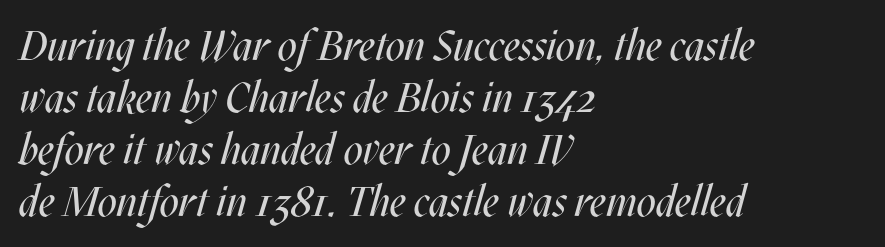
{"italic": "yes", "lean": "right", "slant_degrees": 17, "bold": "no", "weight": "regular", "width": "condensed", "stroke_contrast": "medium", "x_height": "large", "monospaced": "no", "underline": "no", "align": "left", "line_spacing_ratio": 1.24, "letter_spacing": "normal", "letter_spacing_em": 0.0, "glyph_px": 42}
